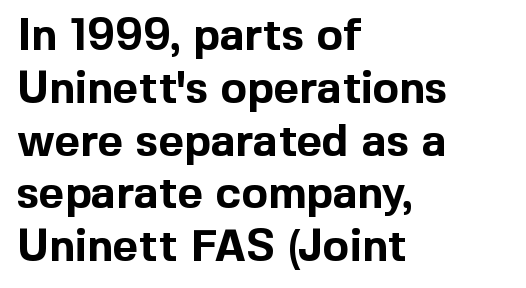
{"serif": "no", "italic": "no", "bold": "yes", "weight": "bold", "width": "normal", "x_height": "medium", "monospaced": "no", "underline": "no", "align": "left", "line_spacing_ratio": 1.2, "letter_spacing": "normal", "letter_spacing_em": 0.0, "glyph_px": 44}
